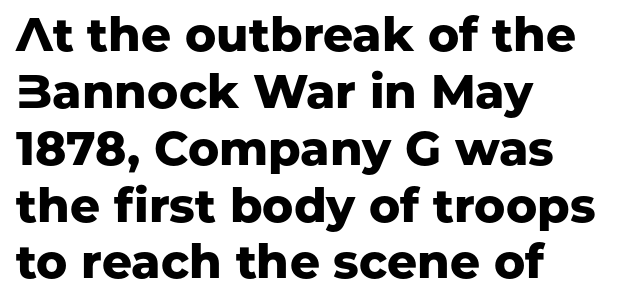
Q: Is the text bold? A: Yes.
Q: Is the text italic (slanted)? A: No, it is upright.
Q: Is the typeface a serif or a sans-serif typeface? A: Sans-serif.
Q: Is the text underlined? A: No.
Q: How is the paragraph aligned? A: Left-aligned.
Q: Is the spacing between letters normal or unusually wide? A: Normal.
Q: Width (condensed, normal, or wide)? A: Normal.
Q: Stroke contrast? A: Low.
Q: x-height? A: Medium.
Q: Monospaced? A: No.
